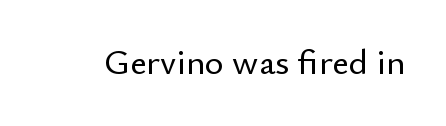
It's the straight-up-and-down kind of type. The face used here is proportionally spaced, like ordinary book or web type. Between one letter and the next there's only the usual sliver of space. The glyphs are unaccompanied by any horizontal stroke below them. Observe the absence of serifs on each vertical stroke in this sample.
